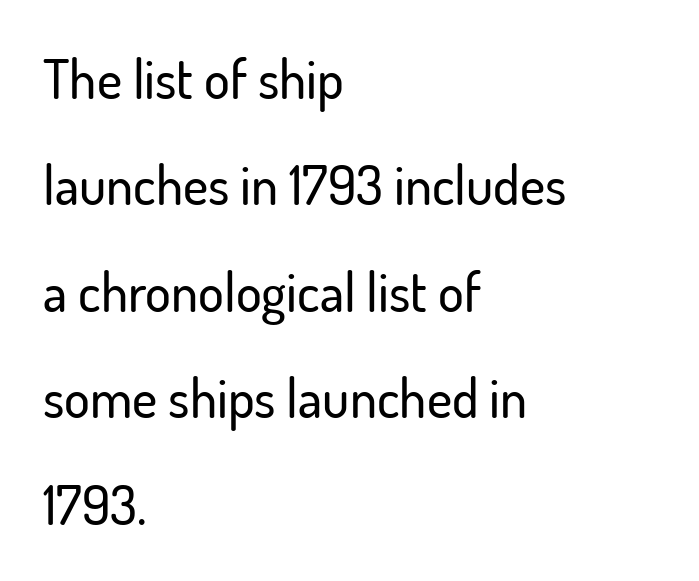
{"serif": "no", "italic": "no", "width": "normal", "stroke_contrast": "low", "x_height": "small", "monospaced": "no", "underline": "no", "align": "left", "line_spacing": "loose", "line_spacing_ratio": 1.97, "letter_spacing": "normal", "letter_spacing_em": 0.0, "glyph_px": 54}
